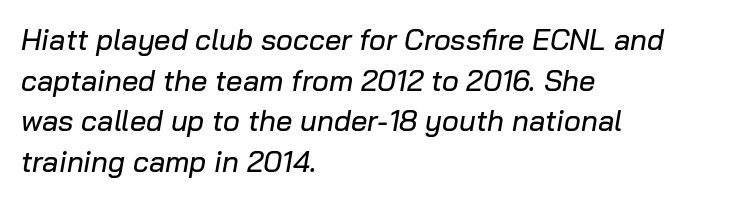
{"italic": "yes", "lean": "right", "slant_degrees": 10, "width": "normal", "stroke_contrast": "low", "x_height": "medium", "monospaced": "no", "underline": "no", "align": "left", "line_spacing": "normal", "line_spacing_ratio": 1.4, "letter_spacing": "normal", "letter_spacing_em": 0.0, "glyph_px": 29}
